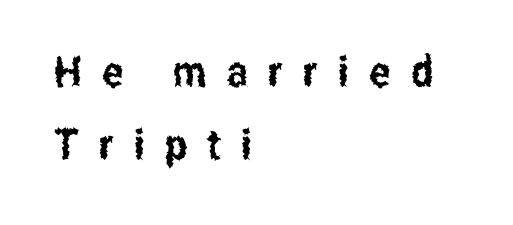
If you drew a ruler down the left edge, every line would touch it. Nobody drew a line under any word here. Do the characters align in a grid? No, the font is proportional. Unlike italic type, these characters show no tilt at all. What kind of face is this? One without serifs — a sans. Between one letter and the next there's a generous, obvious gap.
